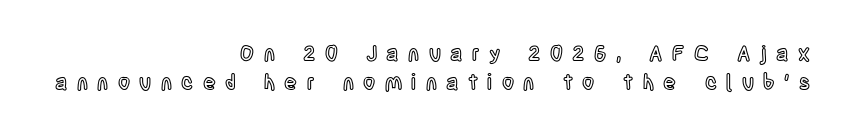
Tracking here is generous; glyphs stand well apart from one another. The gap between lines stays unmarked. You can tell it's not italic because the verticals are truly vertical. The block of text has a typical density, with ordinary space between rows. Horizontally, the lines are justified to the trailing edge only.
